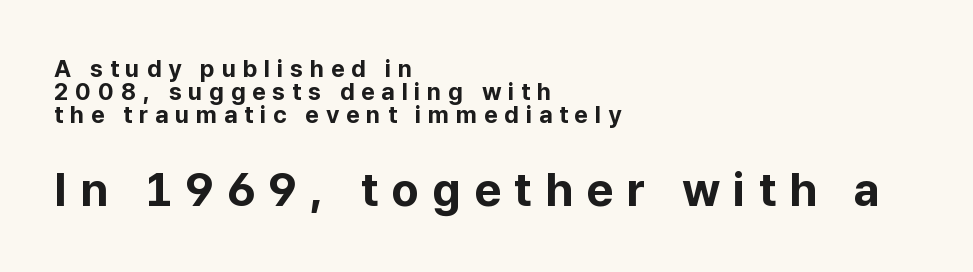
This sample has the flowing, uneven cadence of proportional lettering. A bare baseline throughout the passage. The line texture is sparse and dotted thanks to wide tracking. Whoever set this chose condensed vertical rhythm over breathing room.
